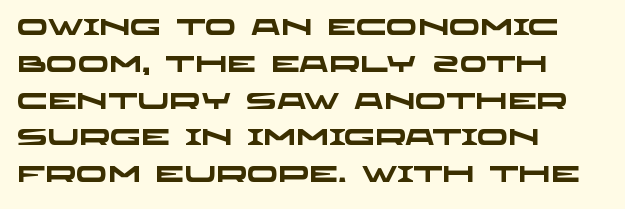
{"bold": "yes", "underline": "no", "align": "left", "line_spacing": "normal", "line_spacing_ratio": 1.6, "letter_spacing": "normal", "letter_spacing_em": 0.0, "glyph_px": 23}
